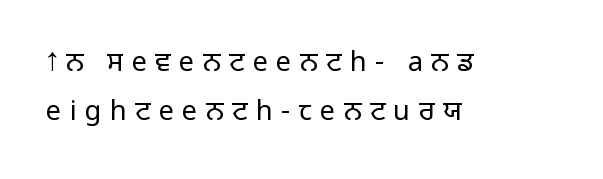
Q: Is the text bold? A: No.
Q: Is the text italic (slanted)? A: No, it is upright.
Q: Is the text underlined? A: No.
Q: How is the paragraph aligned? A: Left-aligned.
Q: Is the spacing between letters normal or unusually wide? A: Unusually wide.
